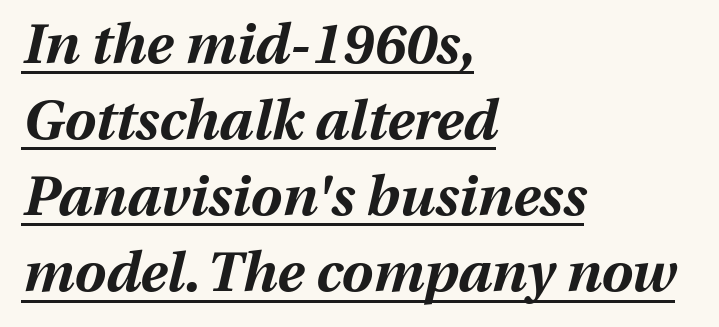
The image shows 56 px bold type, italic (leaning right); set left-aligned, normal line spacing (1.36x), normal letter spacing, underlined; medium stroke contrast and a medium x-height.
